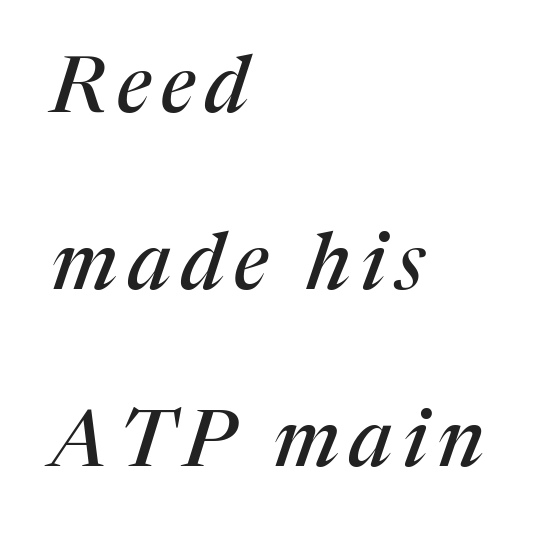
Q: Is the text italic (slanted)? A: Yes, it leans right by about 17 degrees.
Q: Is the typeface a serif or a sans-serif typeface? A: Serif.
Q: Is the text underlined? A: No.
Q: How is the paragraph aligned? A: Left-aligned.
Q: Is the spacing between lines tight, normal or loose? A: Loose.
Q: Width (condensed, normal, or wide)? A: Normal.
Q: Stroke contrast? A: Medium.
Q: x-height? A: Medium.
Q: Monospaced? A: No.
